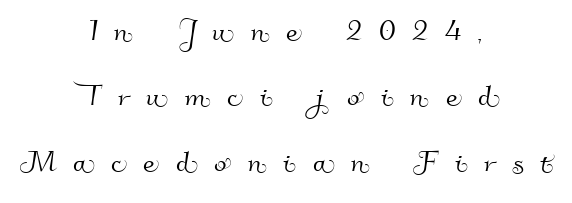
{"serif": "no", "width": "normal", "stroke_contrast": "high", "x_height": "small", "monospaced": "no", "underline": "no", "align": "center", "line_spacing_ratio": 1.77, "letter_spacing": "wide", "letter_spacing_em": 0.45, "glyph_px": 37}
